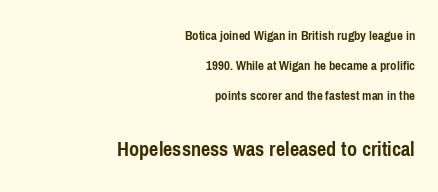
The image shows 22 px bold type, upright; set right-aligned, loose line spacing (2.14x), normal letter spacing, not underlined; the second (bottom) block is 1.57x larger.
